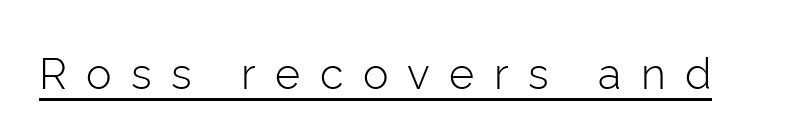
The image shows 43 px light sans-serif type, upright; set unusually wide letter spacing (+0.45 em), underlined; low stroke contrast and a medium x-height.
